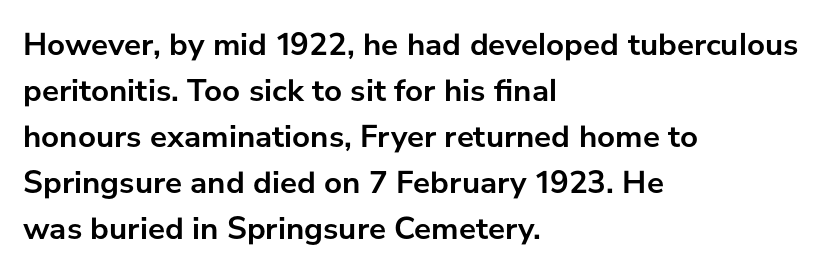
Font category for this specimen: sans-serif. Quick note: not italic, upright. Regular leading. The typesetter chose a ragged-right arrangement here. Is this a fixed-width face? No — the glyphs have proportional, varying widths. Caption: standard tracking, unaltered.
